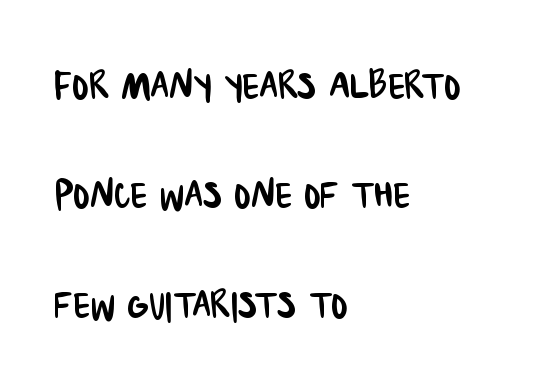
Q: Is the typeface a serif or a sans-serif typeface? A: Sans-serif.
Q: Is the text underlined? A: No.
Q: How is the paragraph aligned? A: Left-aligned.
Q: Is the spacing between letters normal or unusually wide? A: Normal.
Q: Is the spacing between lines tight, normal or loose? A: Loose.
Q: Width (condensed, normal, or wide)? A: Condensed.
Q: Stroke contrast? A: Low.
Q: x-height? A: Large.
Q: Monospaced? A: No.
